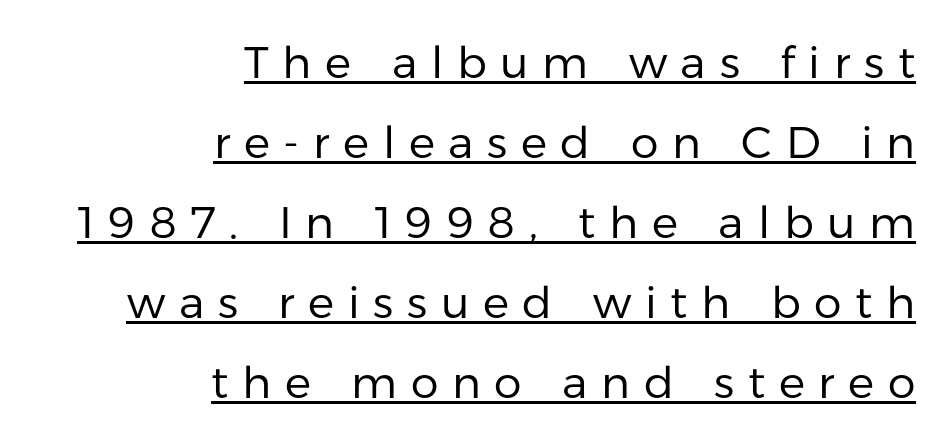
{"serif": "no", "italic": "no", "bold": "no", "weight": "regular", "width": "normal", "stroke_contrast": "low", "x_height": "medium", "monospaced": "no", "underline": "yes", "align": "right", "line_spacing_ratio": 1.82, "letter_spacing": "wide", "letter_spacing_em": 0.31, "glyph_px": 44}
